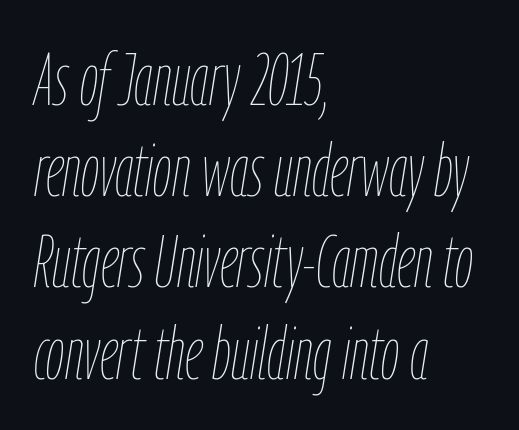
{"italic": "yes", "lean": "right", "slant_degrees": 9, "bold": "no", "weight": "thin", "width": "condensed", "stroke_contrast": "low", "x_height": "medium", "monospaced": "no", "underline": "no", "align": "left", "line_spacing": "normal", "line_spacing_ratio": 1.25, "letter_spacing": "normal", "letter_spacing_em": 0.0, "glyph_px": 73}
